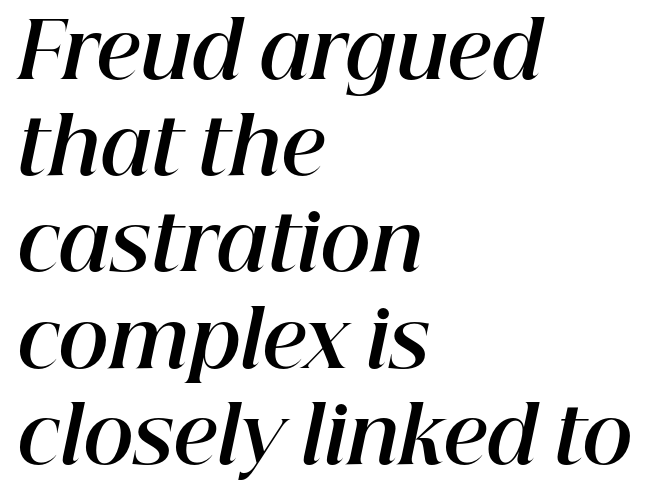
The text block is weighted toward the left margin, trailing off unevenly rightward. Only glyphs here, with clear space below each row. Is there much room between lines? A standard amount, neither cramped nor airy. A typesetter would call this zero additional tracking. Character widths vary here, with narrow letters taking less room than wide ones.
